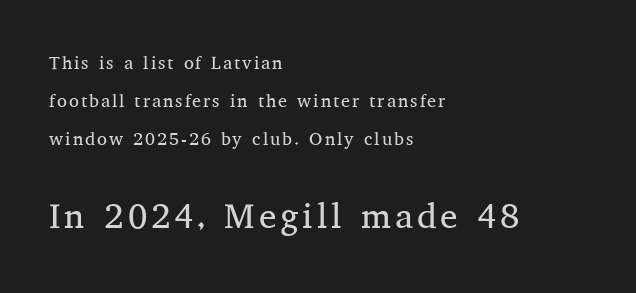
The image shows 35 px regular-weight serif type, upright; set left-aligned, loose line spacing (2.1x), not underlined; the second (bottom) block is 1.94x larger; medium stroke contrast and a medium x-height.
